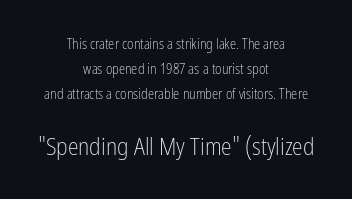
{"italic": "no", "bold": "no", "underline": "no", "align": "center", "line_spacing_ratio": 1.8, "letter_spacing": "normal", "letter_spacing_em": 0.0, "larger_block": "second", "size_ratio": 1.71, "glyph_px": 24}
